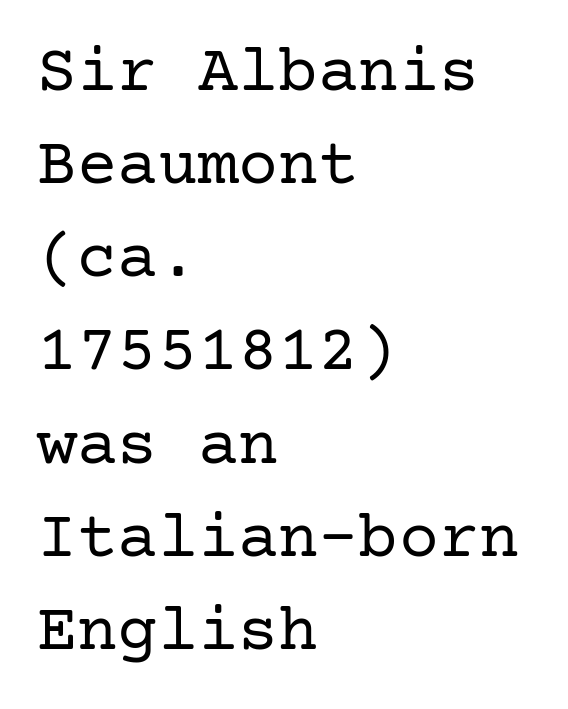
These lines are set flush left with a ragged right edge. This is serif lettering, the kind often seen in printed books. The passage shown is not bold in any degree. The baseline area is clear. Words appear dense and cohesive because spacing is normal.
